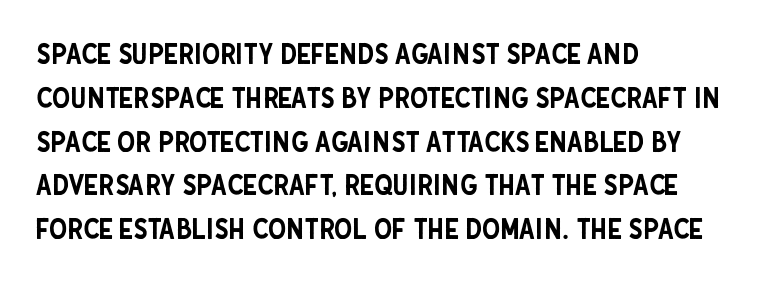
Compared with typical paragraphs, the rows here are spaced about the same. The characters display no serif detailing; their extremities are plain. Vertical strokes here are truly vertical. Just letters on the line, the space beneath them empty. Varying glyph widths throughout — classic text-font behaviour.
